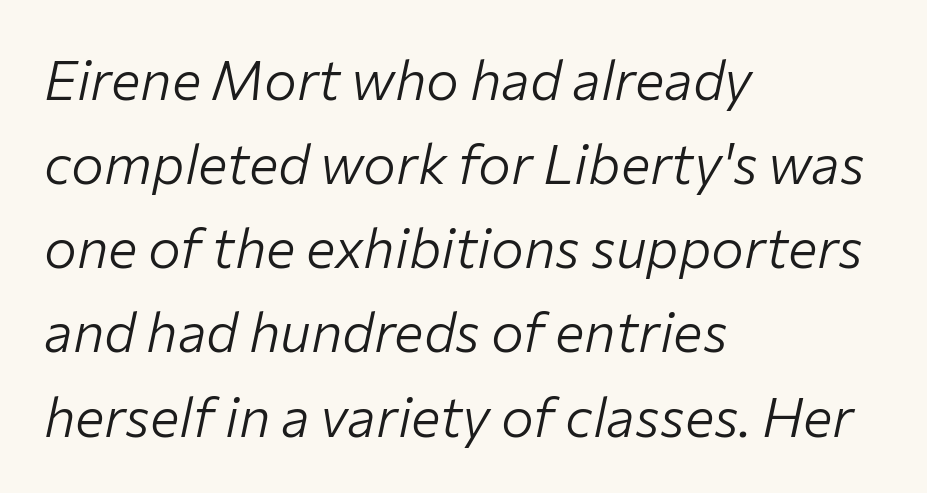
{"italic": "yes", "lean": "right", "slant_degrees": 12, "bold": "no", "weight": "light", "width": "normal", "stroke_contrast": "low", "x_height": "medium", "monospaced": "no", "underline": "no", "align": "left", "line_spacing": "normal", "line_spacing_ratio": 1.53, "letter_spacing": "normal", "letter_spacing_em": 0.0, "glyph_px": 55}
